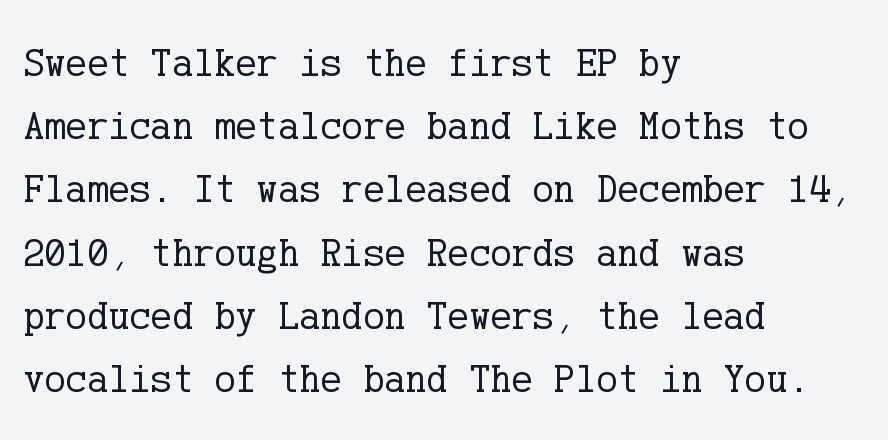
{"serif": "yes", "italic": "no", "bold": "no", "weight": "regular", "width": "normal", "stroke_contrast": "low", "x_height": "medium", "underline": "no", "align": "left", "line_spacing": "normal", "line_spacing_ratio": 1.58, "letter_spacing": "normal", "letter_spacing_em": 0.0, "glyph_px": 40}
